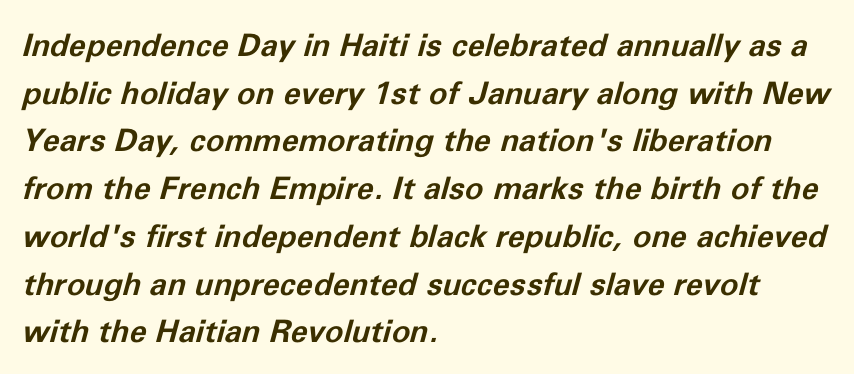
Q: Is the text bold? A: Yes.
Q: Is the text italic (slanted)? A: Yes, it leans right by about 11 degrees.
Q: Is the text underlined? A: No.
Q: How is the paragraph aligned? A: Left-aligned.
Q: Is the spacing between letters normal or unusually wide? A: Normal.
Q: Is the spacing between lines tight, normal or loose? A: Normal.
Q: Width (condensed, normal, or wide)? A: Normal.
Q: Stroke contrast? A: Low.
Q: x-height? A: Medium.
Q: Monospaced? A: No.
